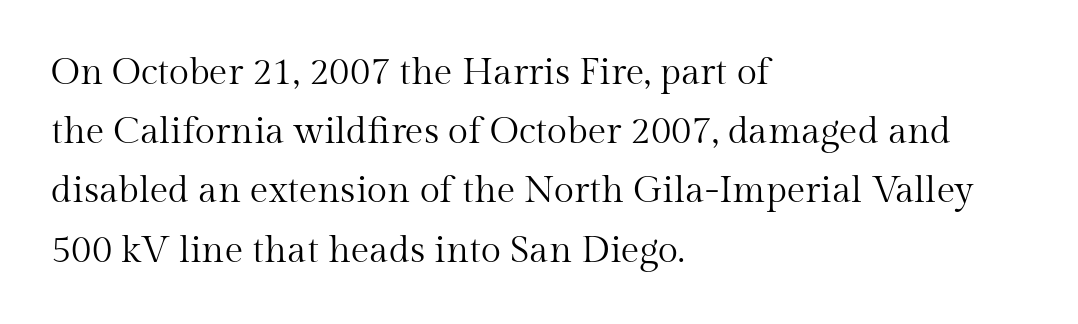
Font category for this specimen: serif. Descender tails drop into unmarked territory. Stroke mass is kept to a normal reading level or below. Spacing verdict: proportional, widths tailored to each character. A typesetter would call this leading conventional body-copy spacing.
